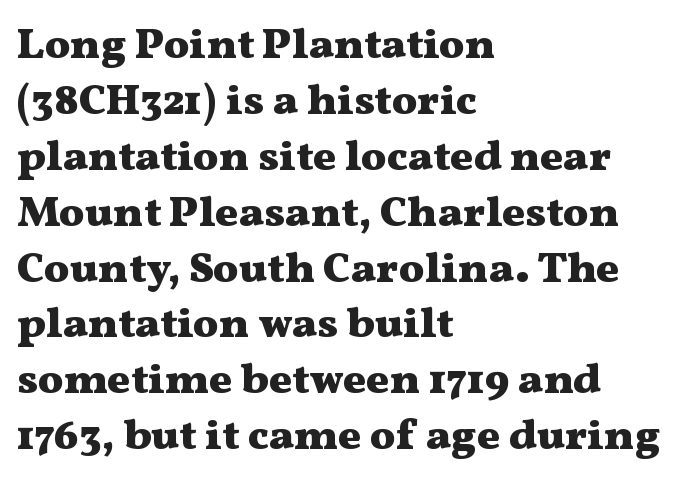
Q: Is the text bold? A: Yes.
Q: Is the text italic (slanted)? A: No, it is upright.
Q: Is the typeface a serif or a sans-serif typeface? A: Serif.
Q: Is the text underlined? A: No.
Q: How is the paragraph aligned? A: Left-aligned.
Q: Is the spacing between letters normal or unusually wide? A: Normal.
Q: Is the spacing between lines tight, normal or loose? A: Normal.
Q: Width (condensed, normal, or wide)? A: Wide.
Q: Stroke contrast? A: Medium.
Q: x-height? A: Medium.
Q: Monospaced? A: No.
